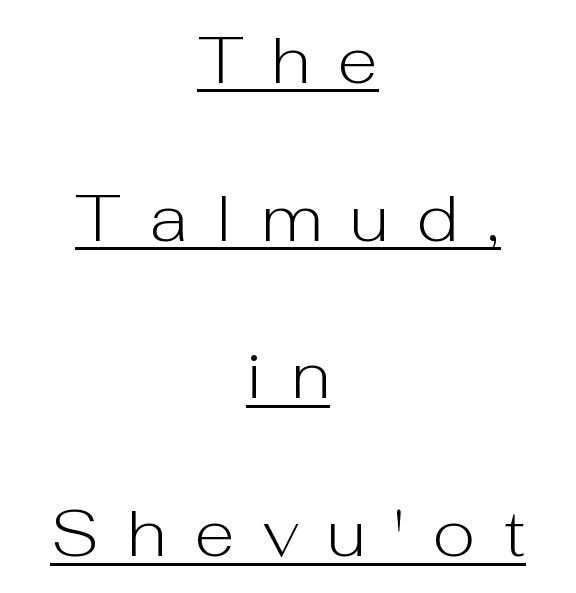
Q: Is the text bold? A: No.
Q: Is the text italic (slanted)? A: No, it is upright.
Q: Is the typeface a serif or a sans-serif typeface? A: Sans-serif.
Q: Is the text underlined? A: Yes.
Q: How is the paragraph aligned? A: Centered.
Q: Is the spacing between letters normal or unusually wide? A: Unusually wide.
Q: Is the spacing between lines tight, normal or loose? A: Loose.
Q: Width (condensed, normal, or wide)? A: Normal.
Q: Stroke contrast? A: Low.
Q: x-height? A: Medium.
Q: Monospaced? A: No.
